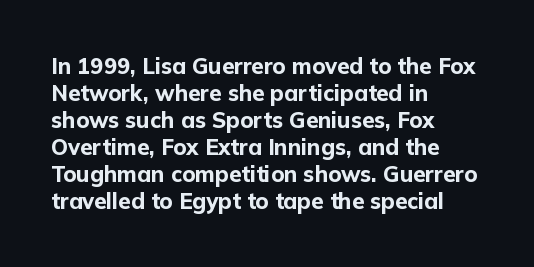
The setting favours the left margin, as ordinary paragraphs usually do. The strip under each line holds only bare page. Every letter is thick-stroked: bold, no question. In terms of posture, this sample is upright. Is the letter spacing exaggerated? No — it looks like the ordinary default.
